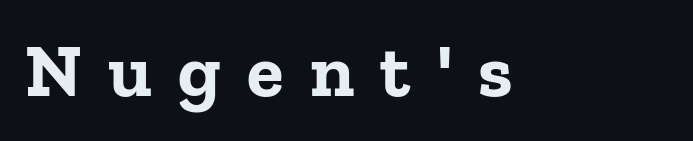
The image shows 75 px bold serif type, upright; set unusually wide letter spacing (+0.35 em), not underlined; low stroke contrast and a medium x-height.
